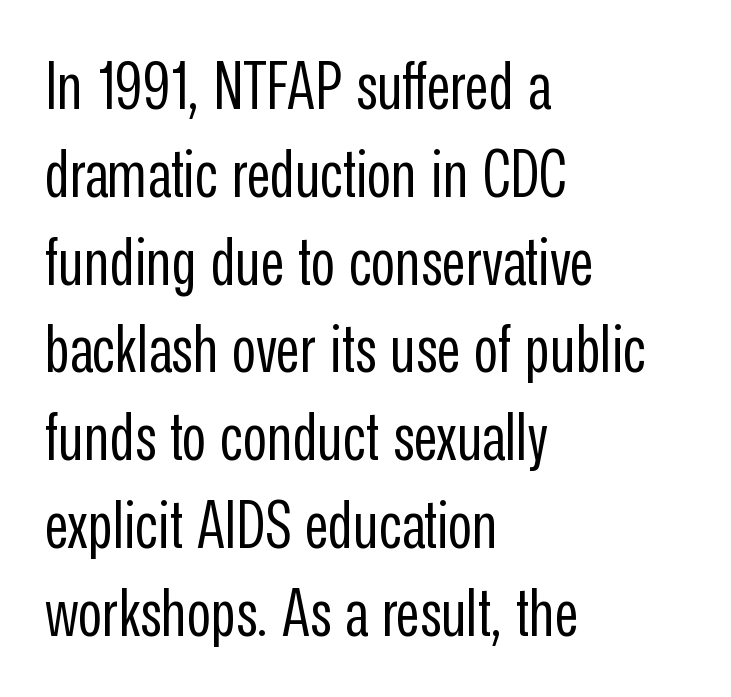
Q: Is the text bold? A: No.
Q: Is the text italic (slanted)? A: No, it is upright.
Q: Is the typeface a serif or a sans-serif typeface? A: Sans-serif.
Q: Is the text underlined? A: No.
Q: How is the paragraph aligned? A: Left-aligned.
Q: Is the spacing between letters normal or unusually wide? A: Normal.
Q: Is the spacing between lines tight, normal or loose? A: Normal.
Q: Width (condensed, normal, or wide)? A: Condensed.
Q: Stroke contrast? A: Low.
Q: x-height? A: Medium.
Q: Monospaced? A: No.
